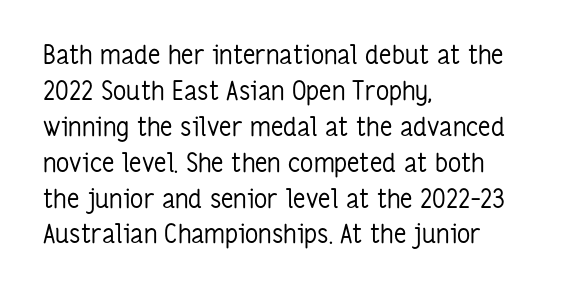
{"italic": "no", "bold": "no", "underline": "no", "align": "left", "line_spacing": "normal", "line_spacing_ratio": 1.38, "letter_spacing": "normal", "letter_spacing_em": 0.0, "glyph_px": 26}
